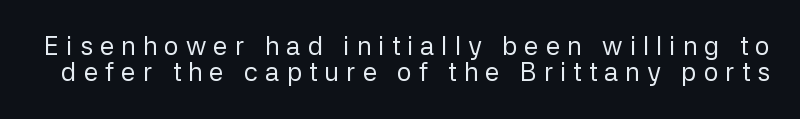
Letter spacing: wide. This block would grow much taller if given ordinary leading; it's compressed now. The area under the type is left untouched. Ink coverage per letter is moderate at most.
